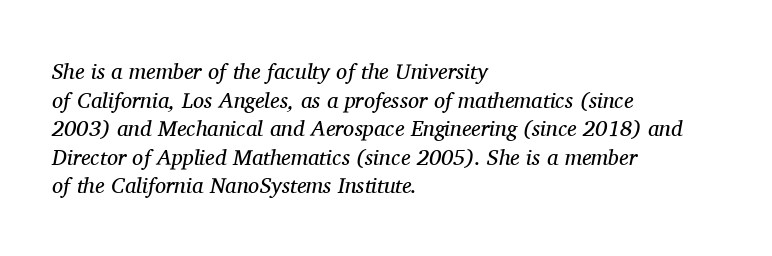
Q: Is the text bold? A: No.
Q: Is the text italic (slanted)? A: Yes, it leans right by about 11 degrees.
Q: Is the text underlined? A: No.
Q: How is the paragraph aligned? A: Left-aligned.
Q: Is the spacing between letters normal or unusually wide? A: Normal.
Q: Is the spacing between lines tight, normal or loose? A: Normal.
